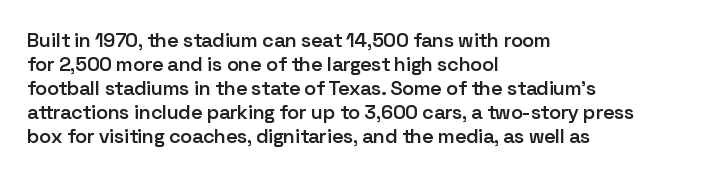
The setting favours the left margin, as ordinary paragraphs usually do. The typesetting leans somewhat heavy: a semibold. Characters remain perfectly vertical along every line. Look at the tracking — it's just the regular setting, nothing added. Beneath every word, the page is bare.
